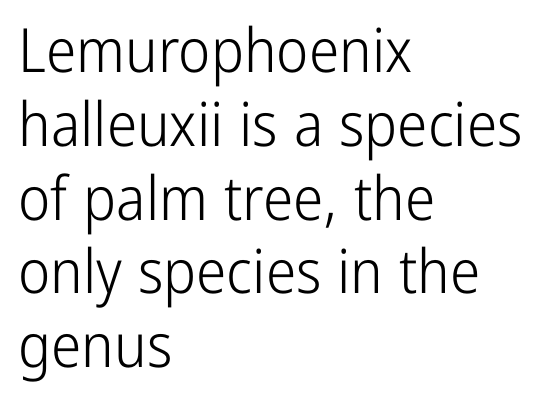
Upright lettering throughout. All the whitespace from short lines collects on the right. Check where the strokes stop: nothing finishes them off — pure sans. Do the characters align in a grid? No, the font is proportional.
